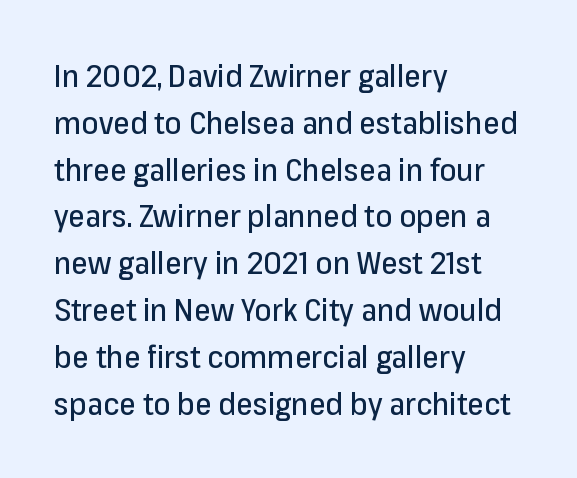
{"serif": "no", "italic": "no", "width": "normal", "stroke_contrast": "low", "x_height": "medium", "monospaced": "no", "underline": "no", "align": "left", "line_spacing": "normal", "line_spacing_ratio": 1.56, "letter_spacing": "normal", "letter_spacing_em": 0.0, "glyph_px": 30}
